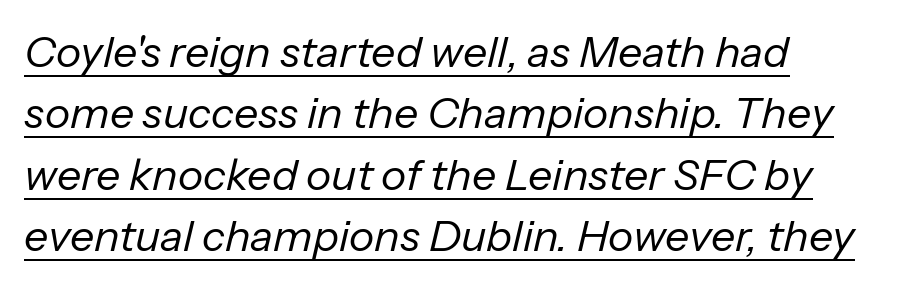
{"italic": "yes", "lean": "right", "slant_degrees": 13, "bold": "no", "weight": "regular", "width": "normal", "stroke_contrast": "low", "x_height": "medium", "monospaced": "no", "underline": "yes", "align": "left", "line_spacing": "normal", "line_spacing_ratio": 1.43, "letter_spacing": "normal", "letter_spacing_em": 0.0, "glyph_px": 43}
